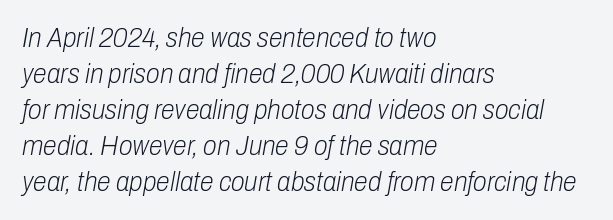
{"italic": "yes", "lean": "right", "slant_degrees": 10, "bold": "no", "weight": "light", "width": "condensed", "stroke_contrast": "low", "x_height": "medium", "monospaced": "no", "underline": "no", "align": "left", "line_spacing": "normal", "line_spacing_ratio": 1.29, "letter_spacing": "normal", "letter_spacing_em": 0.0, "glyph_px": 28}
